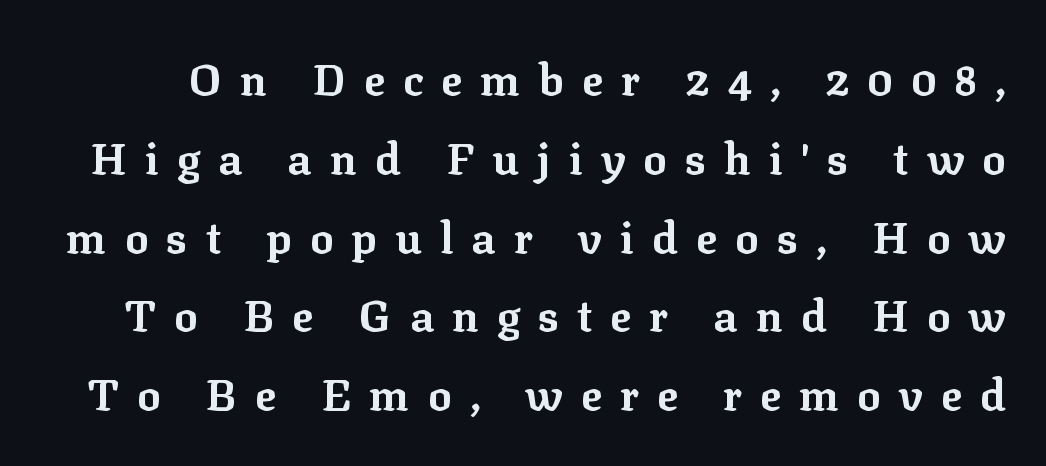
Q: Is the text bold? A: Yes.
Q: Is the text italic (slanted)? A: No, it is upright.
Q: Is the typeface a serif or a sans-serif typeface? A: Serif.
Q: Is the text underlined? A: No.
Q: Is the spacing between letters normal or unusually wide? A: Unusually wide.
Q: Width (condensed, normal, or wide)? A: Normal.
Q: Stroke contrast? A: Low.
Q: x-height? A: Medium.
Q: Monospaced? A: No.
